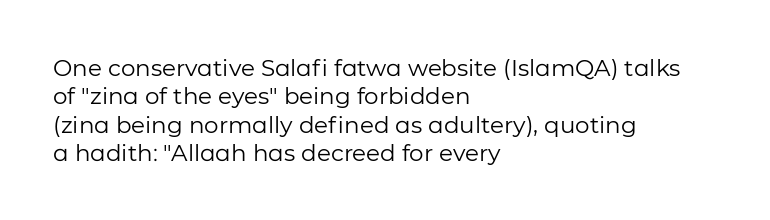
The image shows 23 px text type, upright; set left-aligned, line spacing 1.23x, normal letter spacing, not underlined.
